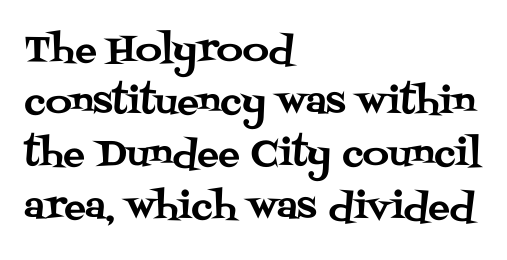
{"serif": "yes", "italic": "no", "width": "normal", "stroke_contrast": "medium", "x_height": "large", "monospaced": "no", "underline": "no", "align": "left", "line_spacing": "normal", "line_spacing_ratio": 1.45, "letter_spacing": "normal", "letter_spacing_em": 0.0, "glyph_px": 36}
